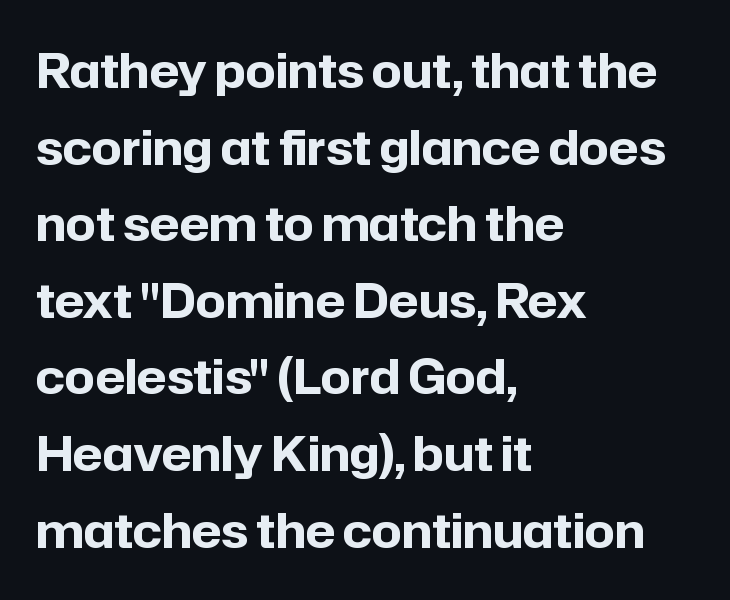
The image shows 47 px bold sans-serif type, upright; set left-aligned, normal line spacing (1.63x), normal letter spacing, not underlined; low stroke contrast and a medium x-height.
